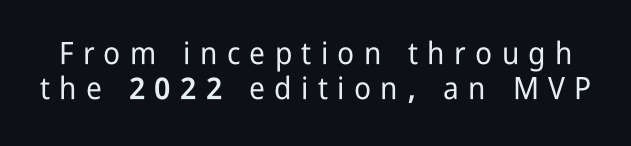
{"serif": "no", "italic": "no", "width": "condensed", "stroke_contrast": "low", "x_height": "medium", "monospaced": "no", "underline": "no", "line_spacing": "tight", "line_spacing_ratio": 1.14, "letter_spacing": "wide", "letter_spacing_em": 0.3, "glyph_px": 31}
